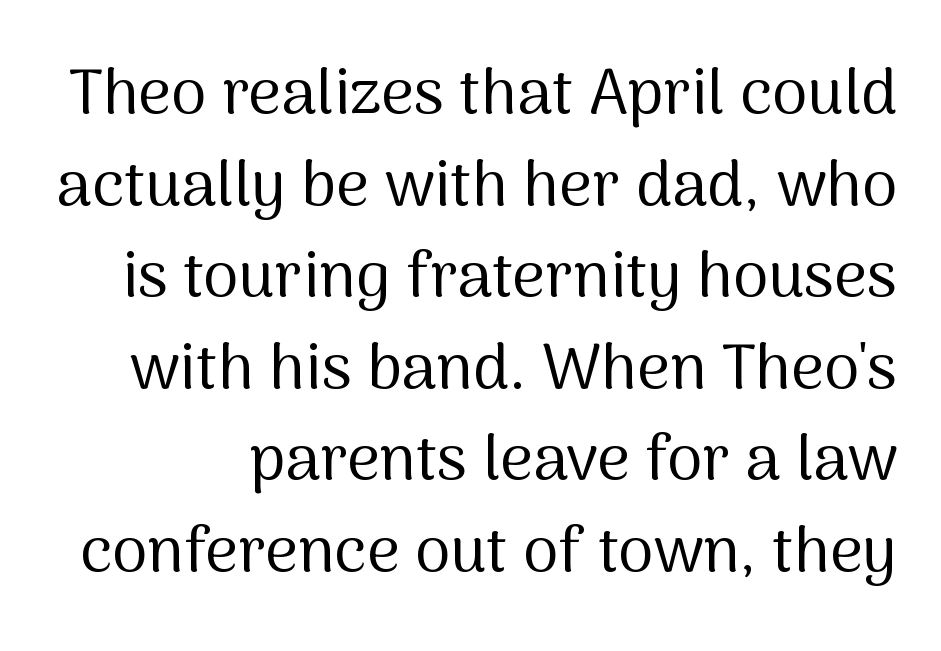
The image shows 64 px regular-weight sans-serif type, upright; set normal line spacing (1.43x), normal letter spacing, not underlined; medium stroke contrast and a medium x-height.
